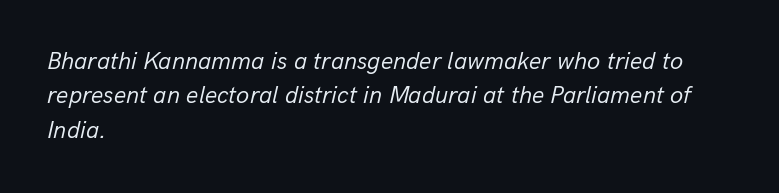
{"italic": "yes", "lean": "right", "slant_degrees": 13, "bold": "no", "underline": "no", "align": "left", "line_spacing": "normal", "line_spacing_ratio": 1.43, "letter_spacing": "normal", "letter_spacing_em": 0.0, "glyph_px": 24}
